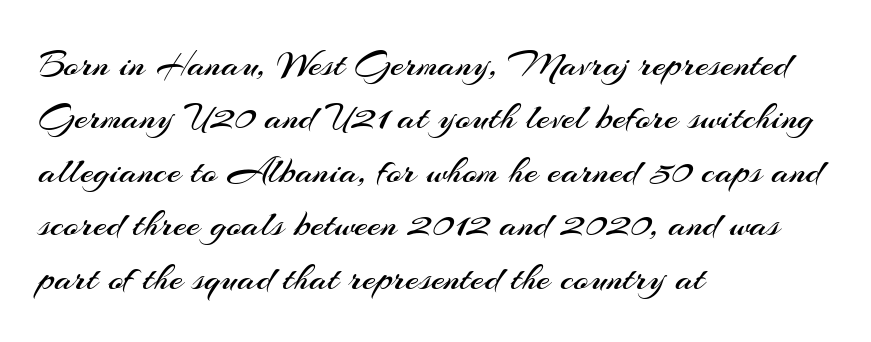
The image shows 39 px regular-weight sans-serif type; set left-aligned, normal line spacing (1.37x), normal letter spacing, not underlined; medium stroke contrast and a small x-height.
